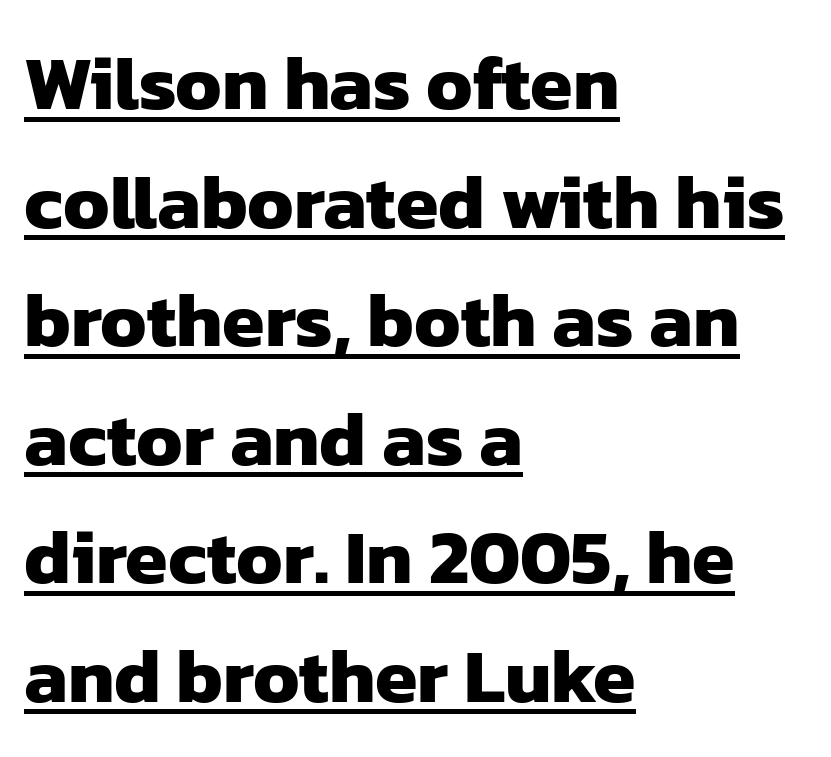
These words are printed bold, with thick strokes throughout. Nothing unusual about the tracking: characters are spaced as the font intends. The leading is moderate, giving the passage an even texture. The rendering shows plain stroke endings on the letterforms — a sans-serif design.
